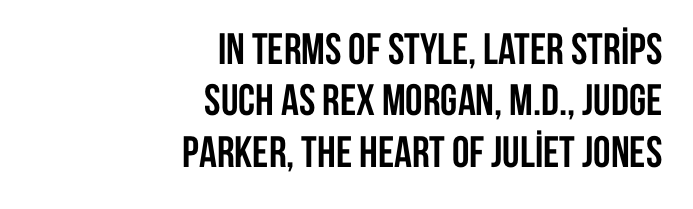
Q: Is the text bold? A: Yes.
Q: Is the text italic (slanted)? A: No, it is upright.
Q: Is the typeface a serif or a sans-serif typeface? A: Sans-serif.
Q: Is the text underlined? A: No.
Q: How is the paragraph aligned? A: Right-aligned.
Q: Is the spacing between letters normal or unusually wide? A: Normal.
Q: Width (condensed, normal, or wide)? A: Condensed.
Q: Stroke contrast? A: Low.
Q: x-height? A: Large.
Q: Monospaced? A: No.
